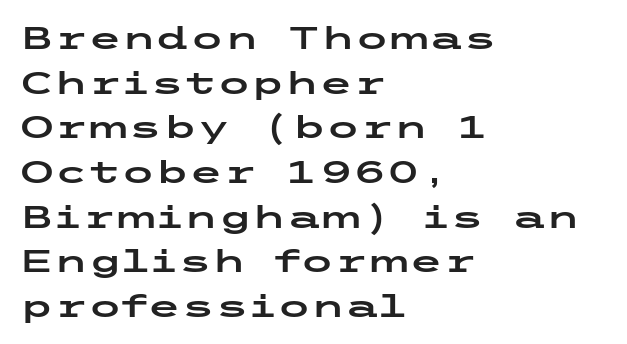
The image shows 31 px wide sans-serif type, upright; set left-aligned, normal line spacing (1.44x), normal letter spacing, not underlined; low stroke contrast and a medium x-height.
